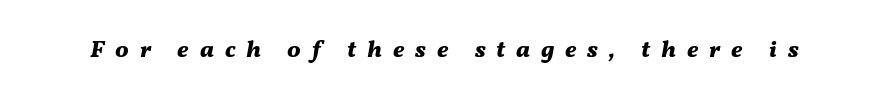
The image shows 24 px bold type, italic (leaning right); set unusually wide letter spacing (+0.45 em), not underlined.
